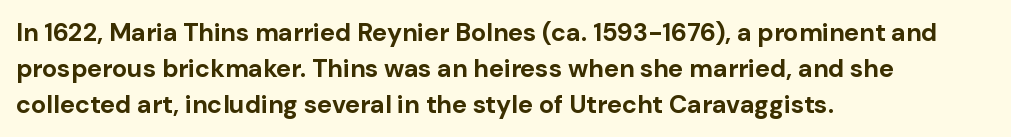
Q: Is the text bold? A: Yes.
Q: Is the text italic (slanted)? A: No, it is upright.
Q: Is the text underlined? A: No.
Q: How is the paragraph aligned? A: Left-aligned.
Q: Is the spacing between letters normal or unusually wide? A: Normal.
Q: Is the spacing between lines tight, normal or loose? A: Normal.
